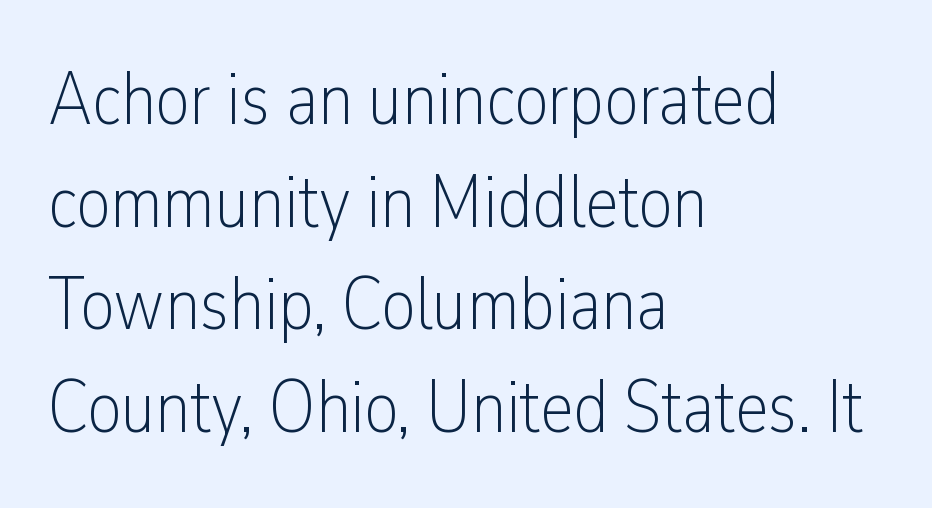
{"serif": "no", "italic": "no", "bold": "no", "weight": "light", "width": "condensed", "stroke_contrast": "low", "x_height": "medium", "monospaced": "no", "underline": "no", "align": "left", "line_spacing": "normal", "line_spacing_ratio": 1.37, "letter_spacing": "normal", "letter_spacing_em": 0.0, "glyph_px": 75}
